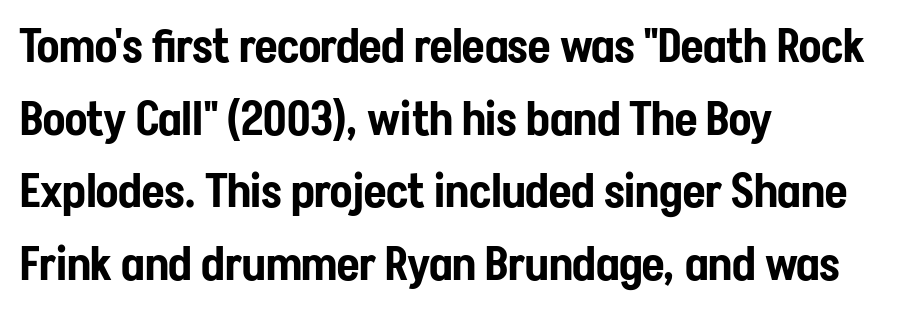
The image shows 46 px condensed sans-serif type, upright; set left-aligned, normal line spacing (1.58x), normal letter spacing, not underlined; low stroke contrast and a medium x-height.
